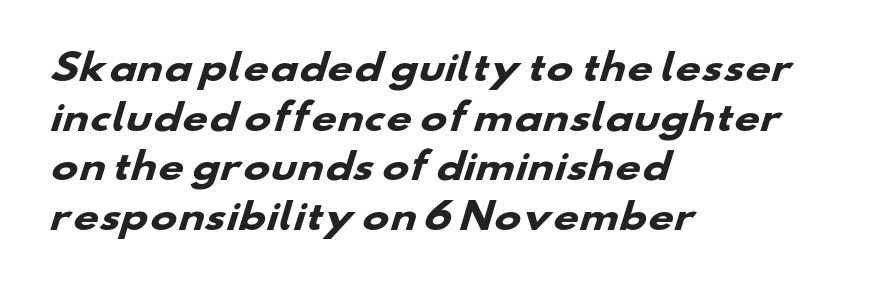
Q: Is the text bold? A: Yes.
Q: Is the typeface a serif or a sans-serif typeface? A: Sans-serif.
Q: Is the text underlined? A: No.
Q: How is the paragraph aligned? A: Left-aligned.
Q: Is the spacing between letters normal or unusually wide? A: Normal.
Q: Is the spacing between lines tight, normal or loose? A: Normal.
Q: Width (condensed, normal, or wide)? A: Wide.
Q: Stroke contrast? A: Low.
Q: x-height? A: Small.
Q: Monospaced? A: No.
